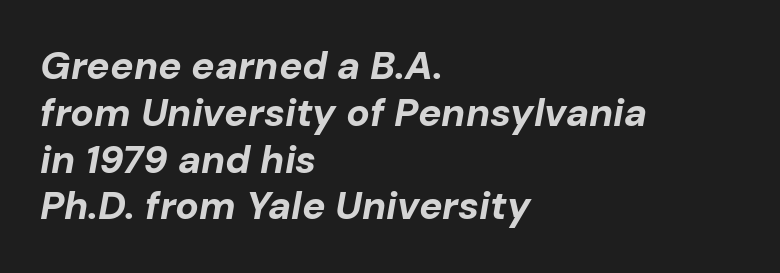
Where is the straight margin? On the left. Only glyphs here, with clear space below each row. Looking at the ascenders, they clearly lean. The strokes are fattened all the way to bold.
